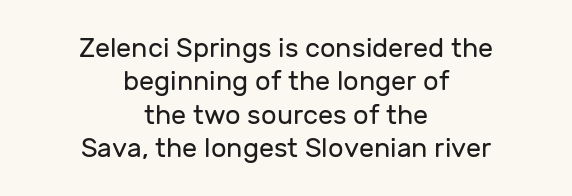
Q: Is the text bold? A: No.
Q: Is the text italic (slanted)? A: No, it is upright.
Q: Is the text underlined? A: No.
Q: How is the paragraph aligned? A: Centered.
Q: Is the spacing between letters normal or unusually wide? A: Normal.
